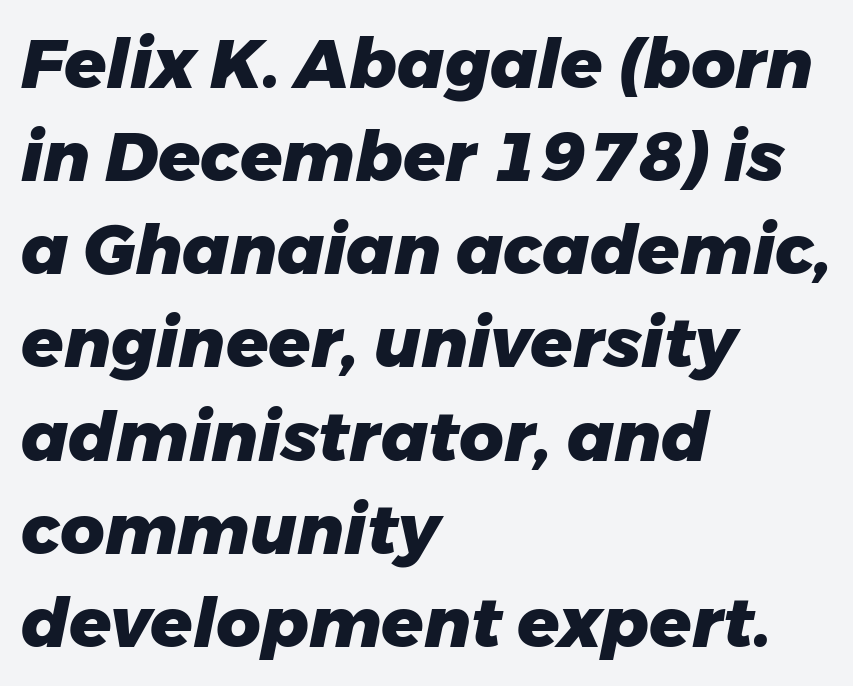
The image shows 69 px heavy type, italic (leaning right); set left-aligned, normal line spacing (1.35x), normal letter spacing, not underlined; low stroke contrast and a medium x-height.
